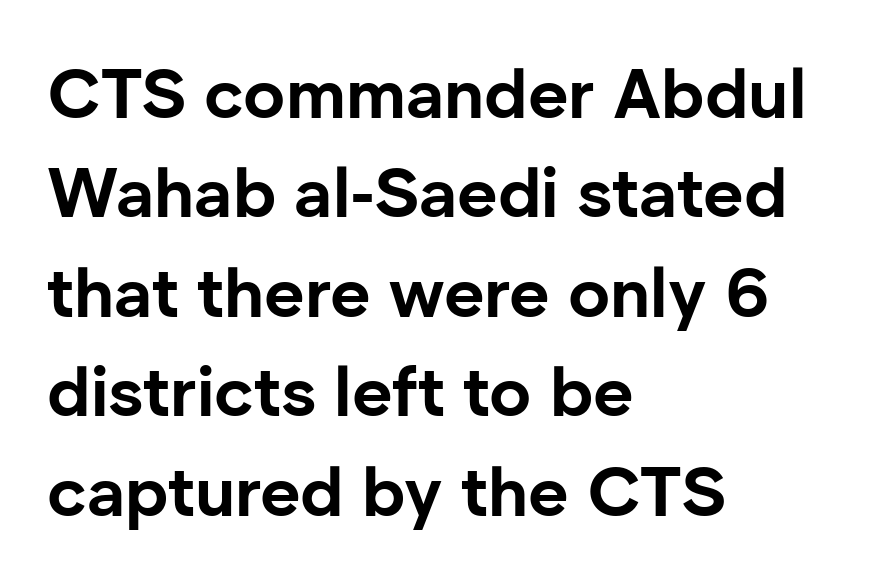
The image shows 70 px bold sans-serif type, upright; set left-aligned, normal line spacing (1.42x), normal letter spacing, not underlined; low stroke contrast and a medium x-height.
